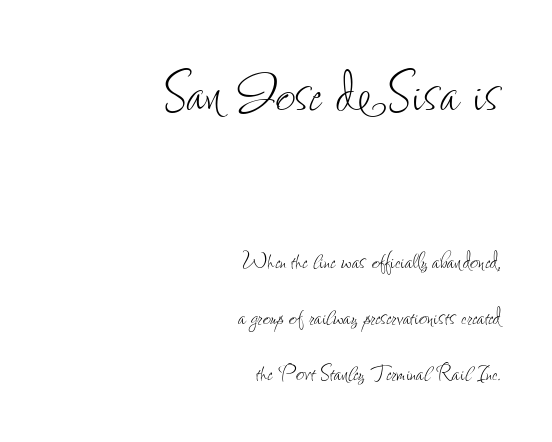
The area under the type is left untouched. Students, observe: this is what heavily led, spacious text looks like. The passage shown is typed in a proportional face where columns would drift. The earlier block is typeset at a bigger size than the later block. Is the type heavy? It reads as light-to-regular instead. Which margin do the lines hug? The right one — the left edge is uneven.
